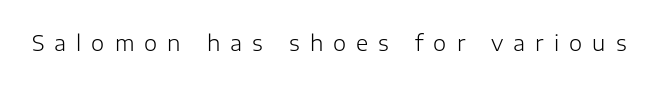
{"italic": "no", "bold": "no", "underline": "no", "letter_spacing": "wide", "letter_spacing_em": 0.48, "glyph_px": 21}
